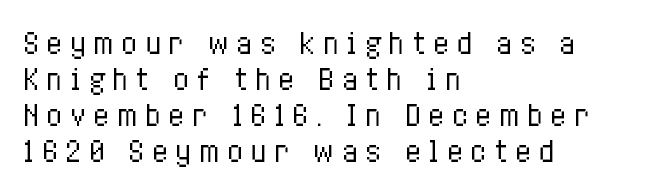
Q: Is the text bold? A: No.
Q: Is the text italic (slanted)? A: No, it is upright.
Q: Is the text underlined? A: No.
Q: How is the paragraph aligned? A: Left-aligned.
Q: Is the spacing between letters normal or unusually wide? A: Unusually wide.
Q: Is the spacing between lines tight, normal or loose? A: Normal.
